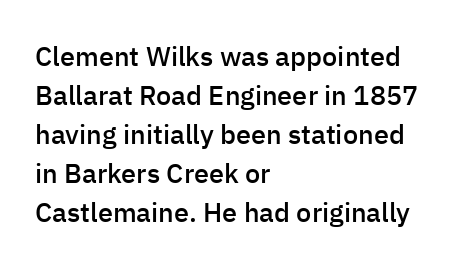
Spacing between characters is what you'd get straight out of the box. The space directly below the letters is spotless. The lines are quadded left. This sample uses an upright cut, with every glyph sitting square on the baseline. Look at the stroke-to-counter ratio: somewhat heavy, a semibold.
